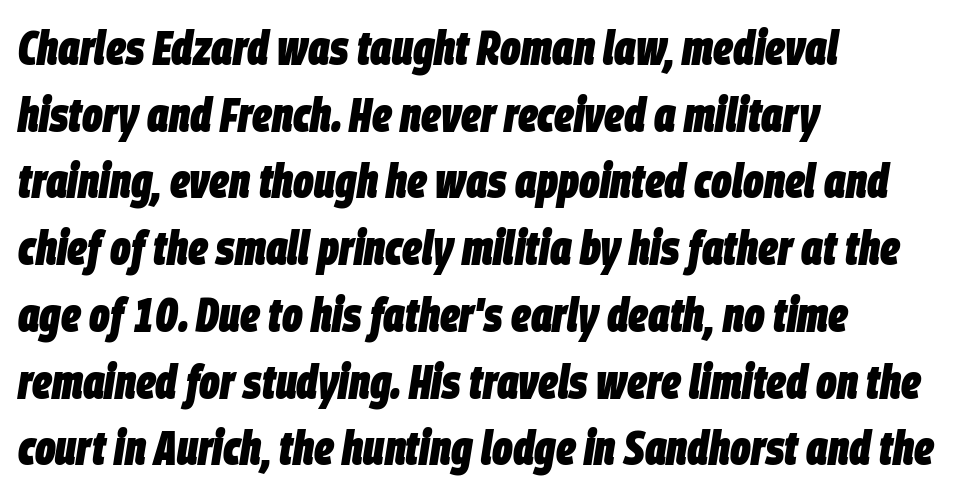
Q: Is the text bold? A: Yes.
Q: Is the text italic (slanted)? A: Yes, it leans right by about 9 degrees.
Q: Is the text underlined? A: No.
Q: How is the paragraph aligned? A: Left-aligned.
Q: Is the spacing between letters normal or unusually wide? A: Normal.
Q: Is the spacing between lines tight, normal or loose? A: Normal.
Q: Width (condensed, normal, or wide)? A: Condensed.
Q: Stroke contrast? A: Low.
Q: x-height? A: Large.
Q: Monospaced? A: No.
